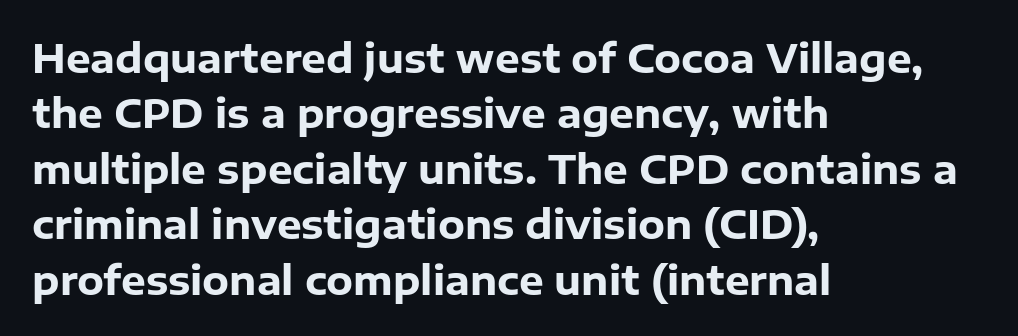
Q: Is the text bold? A: Yes.
Q: Is the text italic (slanted)? A: No, it is upright.
Q: Is the typeface a serif or a sans-serif typeface? A: Sans-serif.
Q: Is the text underlined? A: No.
Q: How is the paragraph aligned? A: Left-aligned.
Q: Is the spacing between letters normal or unusually wide? A: Normal.
Q: Is the spacing between lines tight, normal or loose? A: Normal.
Q: Width (condensed, normal, or wide)? A: Normal.
Q: Stroke contrast? A: Low.
Q: x-height? A: Medium.
Q: Monospaced? A: No.
